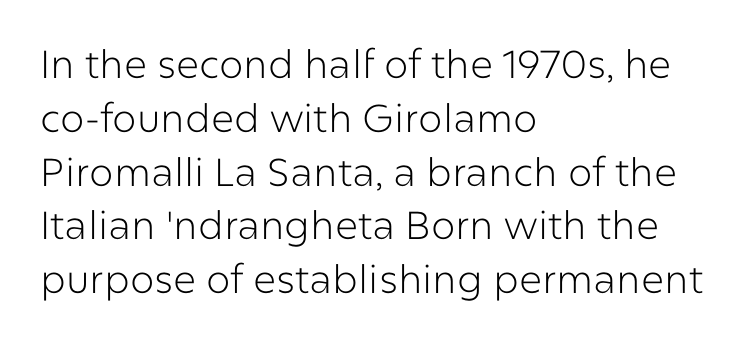
Q: Is the text bold? A: No.
Q: Is the text italic (slanted)? A: No, it is upright.
Q: Is the typeface a serif or a sans-serif typeface? A: Sans-serif.
Q: Is the text underlined? A: No.
Q: How is the paragraph aligned? A: Left-aligned.
Q: Is the spacing between letters normal or unusually wide? A: Normal.
Q: Is the spacing between lines tight, normal or loose? A: Normal.
Q: Width (condensed, normal, or wide)? A: Normal.
Q: Stroke contrast? A: Low.
Q: x-height? A: Medium.
Q: Monospaced? A: No.
